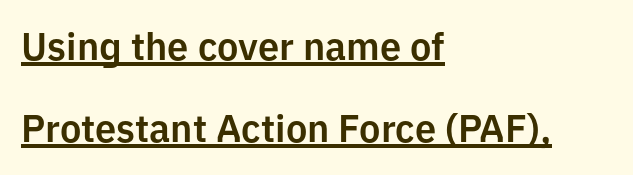
Nope, not italic — everything's standing straight. The face used here appears with an underline applied. How would I describe the line gaps? Wide and relaxed. The letters advance in unequal steps, a hallmark of proportional type. You could call the tracking neutral — neither tight nor loose.
